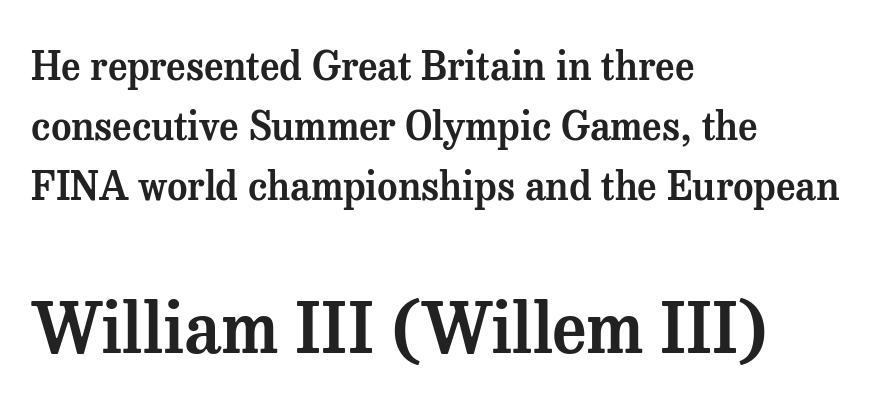
The image shows 69 px serif type, upright; set left-aligned, normal line spacing (1.54x), normal letter spacing, not underlined; the second (bottom) block is 1.77x larger; medium stroke contrast and a medium x-height.
